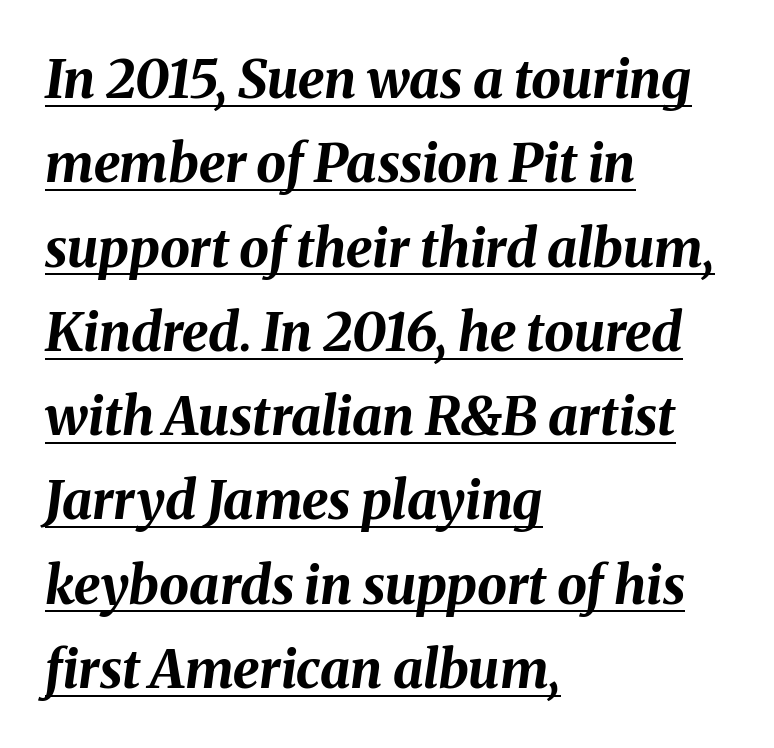
{"italic": "yes", "lean": "right", "slant_degrees": 8, "bold": "yes", "weight": "bold", "width": "normal", "stroke_contrast": "medium", "x_height": "medium", "monospaced": "no", "underline": "yes", "align": "left", "line_spacing": "normal", "line_spacing_ratio": 1.59, "letter_spacing": "normal", "letter_spacing_em": 0.0, "glyph_px": 53}
